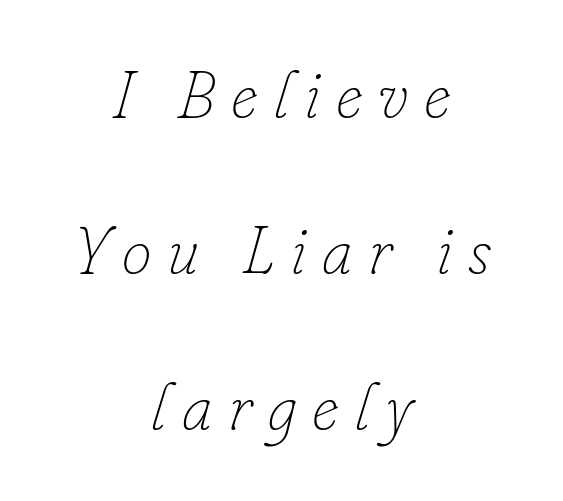
Q: Is the text bold? A: No.
Q: Is the text italic (slanted)? A: Yes, it leans right by about 16 degrees.
Q: Is the text underlined? A: No.
Q: How is the paragraph aligned? A: Centered.
Q: Is the spacing between letters normal or unusually wide? A: Unusually wide.
Q: Is the spacing between lines tight, normal or loose? A: Loose.
Q: Width (condensed, normal, or wide)? A: Normal.
Q: Stroke contrast? A: Low.
Q: x-height? A: Small.
Q: Monospaced? A: No.
